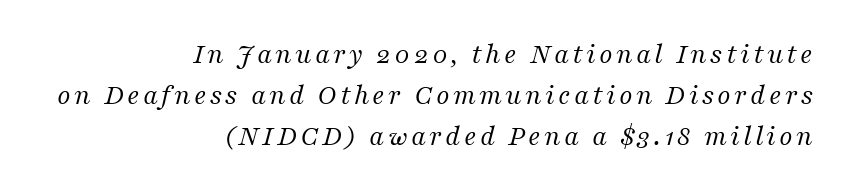
{"serif": "yes", "italic": "yes", "lean": "right", "slant_degrees": 16, "bold": "no", "weight": "regular", "width": "normal", "stroke_contrast": "medium", "x_height": "medium", "monospaced": "no", "underline": "no", "align": "right", "line_spacing": "normal", "line_spacing_ratio": 1.41, "glyph_px": 29}
